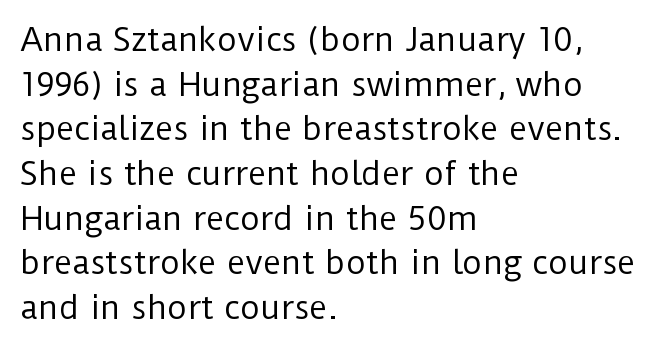
Nobody drew a line under any word here. The face used here is a sans, in the tradition of grotesques and geometrics. Notice how the stems are strictly vertical — no italics here. No extra tracking has been applied to these lines. Whoever set this chose a conventional vertical rhythm.
